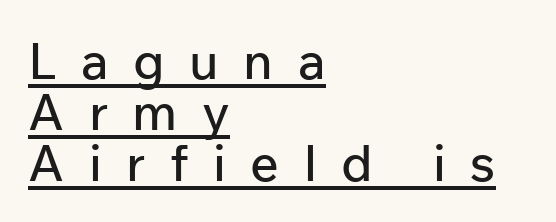
{"serif": "no", "italic": "no", "width": "normal", "stroke_contrast": "low", "x_height": "medium", "monospaced": "no", "underline": "yes", "align": "left", "line_spacing": "tight", "line_spacing_ratio": 1.02, "letter_spacing": "wide", "letter_spacing_em": 0.49, "glyph_px": 50}
